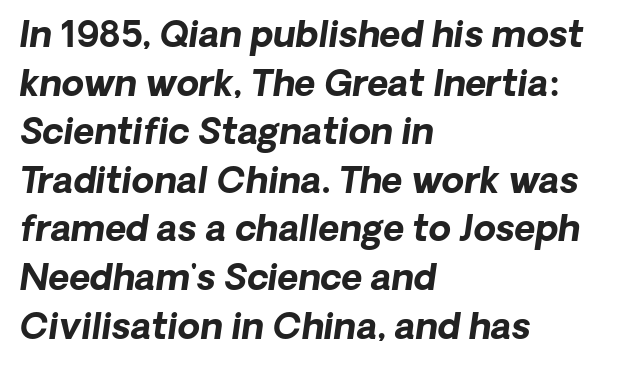
Each line starts at the same left margin while the right side varies. Rule under the text: the space is simply empty. A normal amount of white space separates one row of letters from the next. Is this a fixed-width face? No — the glyphs have proportional, varying widths. Between one letter and the next there's only the usual sliver of space.
